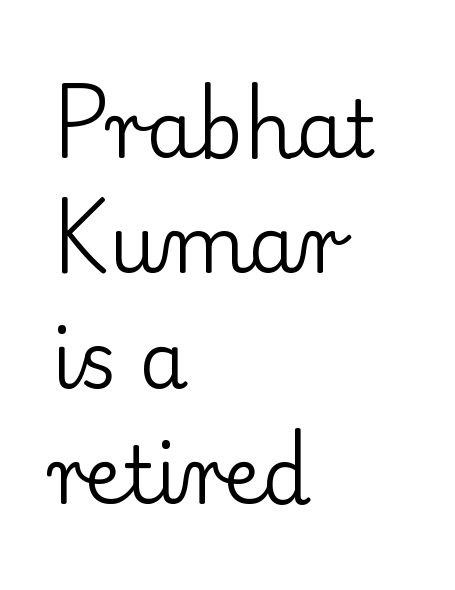
Unlike italic type, these characters show no tilt at all. This sample uses plain, unmodified letter spacing. Evenly set lines give the paragraph a standard silhouette. Beneath every word, the page is bare. The passage shown is typeset with a serif family.
